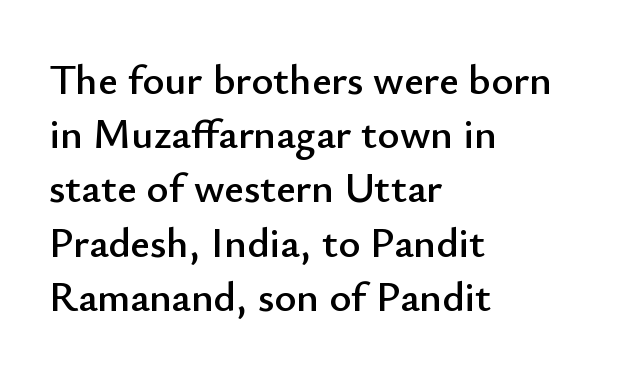
In terms of posture, this sample is upright. Spacing verdict: proportional, widths tailored to each character. How would I describe the line gaps? Plain and ordinary. Observe the ordinary spacing: letters are neighbours, not strangers. Unlike a traditional serif, this face leaves its strokes unadorned. Beneath every word, the page is bare.
